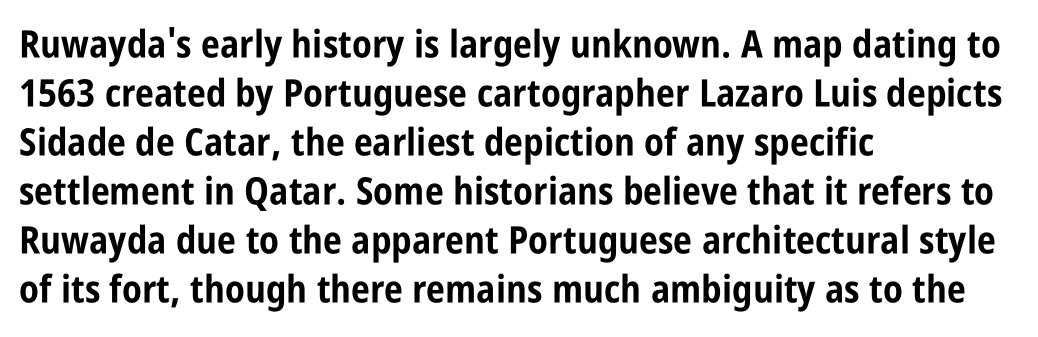
The image shows 38 px bold, condensed sans-serif type, upright; set left-aligned, normal line spacing (1.29x), normal letter spacing, not underlined; low stroke contrast and a large x-height.
